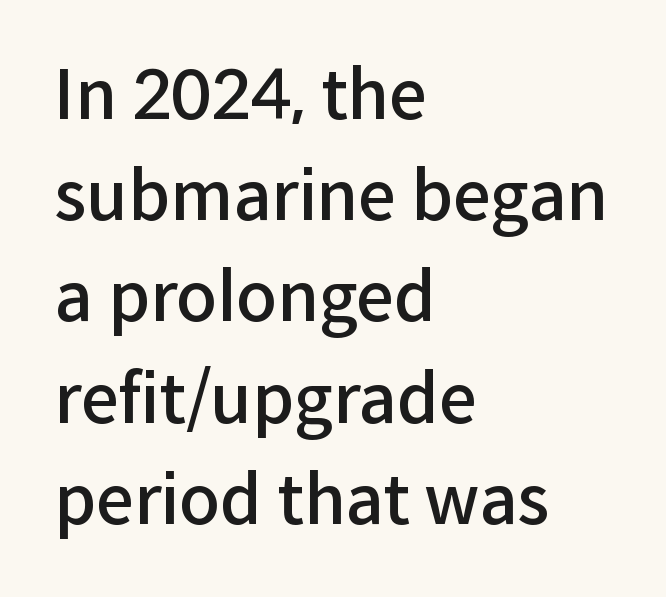
The image shows 67 px semibold sans-serif type, upright; set left-aligned, normal line spacing (1.51x), normal letter spacing, not underlined; low stroke contrast and a medium x-height.
